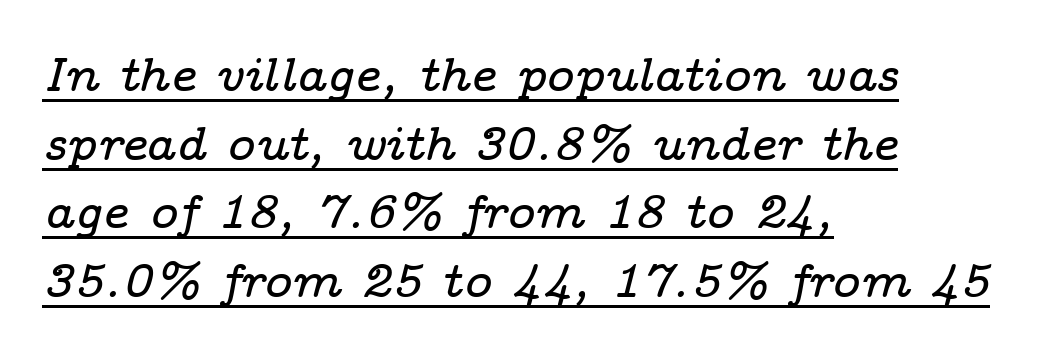
{"serif": "yes", "italic": "yes", "lean": "right", "slant_degrees": 14, "width": "wide", "stroke_contrast": "low", "x_height": "medium", "monospaced": "no", "underline": "yes", "align": "left", "line_spacing": "normal", "line_spacing_ratio": 1.43, "letter_spacing": "normal", "letter_spacing_em": 0.0, "glyph_px": 48}
